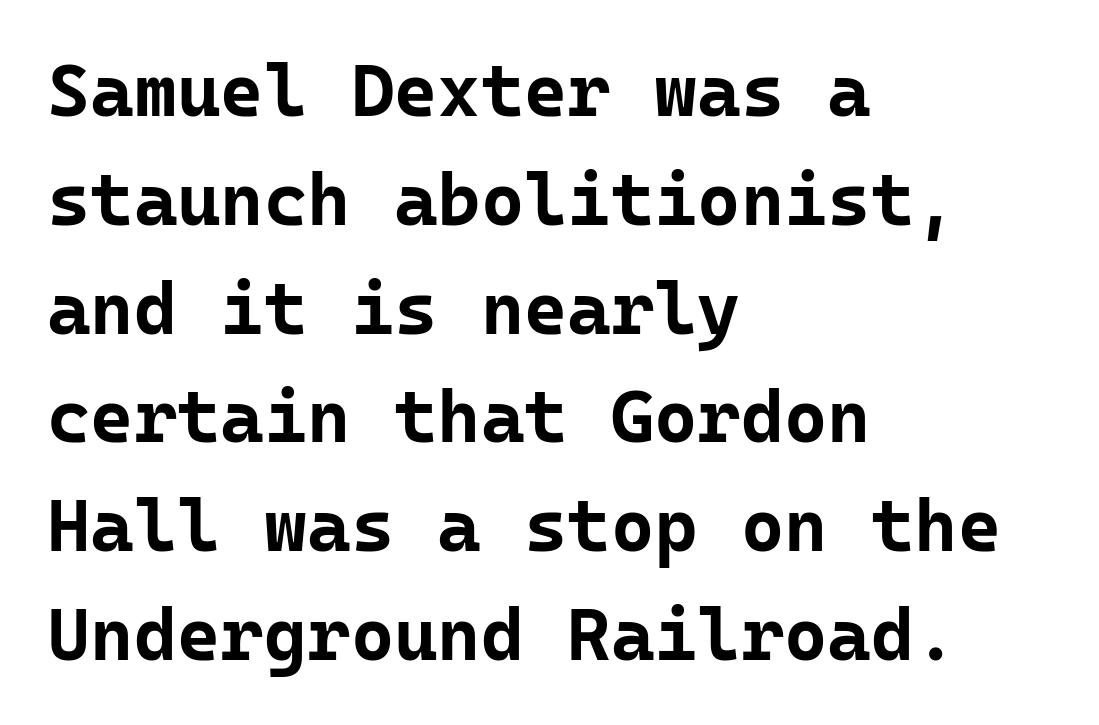
{"serif": "no", "italic": "no", "bold": "yes", "weight": "bold", "width": "normal", "stroke_contrast": "low", "x_height": "medium", "monospaced": "yes", "underline": "no", "align": "left", "line_spacing": "normal", "line_spacing_ratio": 1.47, "letter_spacing": "normal", "letter_spacing_em": 0.0, "glyph_px": 74}
